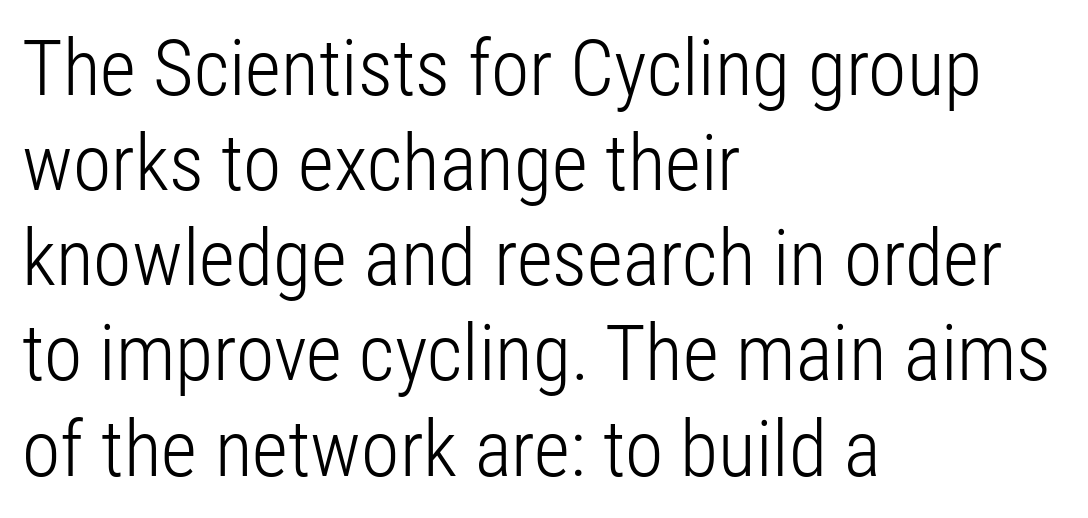
Q: Is the text bold? A: No.
Q: Is the text italic (slanted)? A: No, it is upright.
Q: Is the typeface a serif or a sans-serif typeface? A: Sans-serif.
Q: Is the text underlined? A: No.
Q: How is the paragraph aligned? A: Left-aligned.
Q: Is the spacing between letters normal or unusually wide? A: Normal.
Q: Width (condensed, normal, or wide)? A: Condensed.
Q: Stroke contrast? A: Low.
Q: x-height? A: Medium.
Q: Monospaced? A: No.
